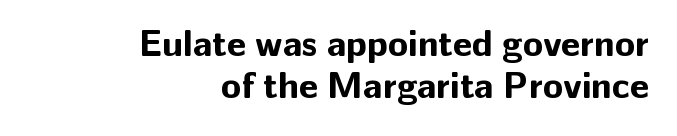
The image shows 37 px bold sans-serif type, upright; set right-aligned, tight line spacing (1.13x), normal letter spacing, not underlined; low stroke contrast and a medium x-height.
